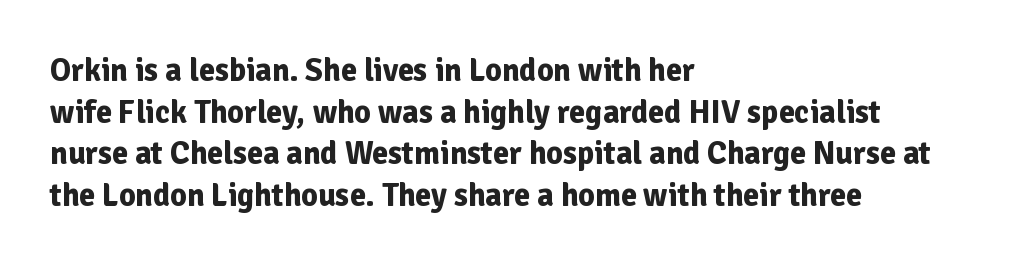
The image shows 32 px bold sans-serif type, upright; set left-aligned, normal line spacing (1.3x), normal letter spacing, not underlined; low stroke contrast and a medium x-height.
